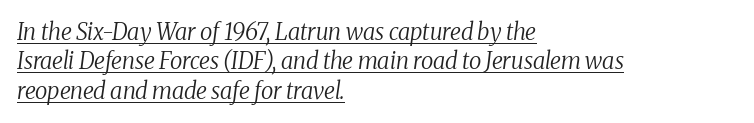
The image shows 23 px text type, italic (leaning right); set left-aligned, normal line spacing (1.28x), normal letter spacing, underlined.
